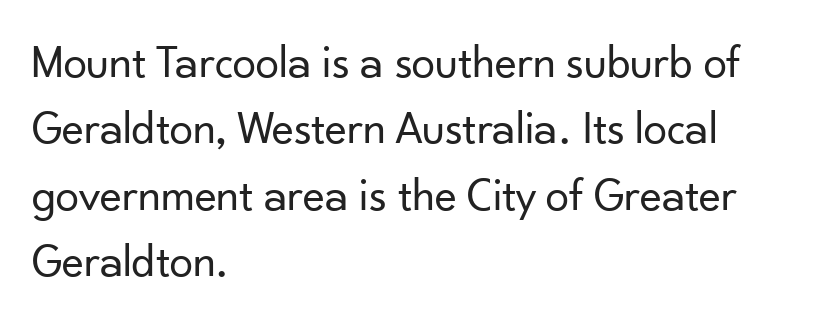
Q: Is the text bold? A: No.
Q: Is the text italic (slanted)? A: No, it is upright.
Q: Is the typeface a serif or a sans-serif typeface? A: Sans-serif.
Q: Is the text underlined? A: No.
Q: How is the paragraph aligned? A: Left-aligned.
Q: Is the spacing between letters normal or unusually wide? A: Normal.
Q: Is the spacing between lines tight, normal or loose? A: Normal.
Q: Width (condensed, normal, or wide)? A: Normal.
Q: Stroke contrast? A: Low.
Q: x-height? A: Small.
Q: Monospaced? A: No.
